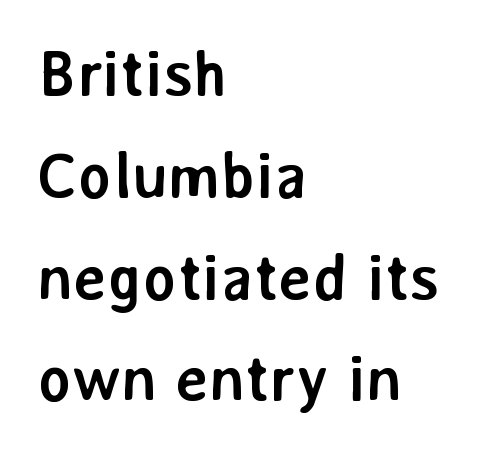
{"serif": "no", "italic": "no", "bold": "yes", "weight": "semibold", "width": "normal", "stroke_contrast": "low", "x_height": "medium", "monospaced": "no", "underline": "no", "align": "left", "line_spacing": "normal", "line_spacing_ratio": 1.59, "letter_spacing": "normal", "letter_spacing_em": 0.0, "glyph_px": 64}
